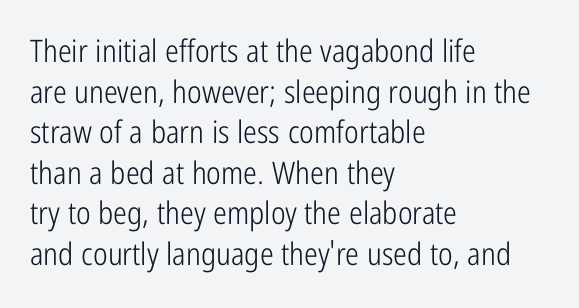
The image shows 31 px light, condensed sans-serif type, upright; set left-aligned, normal line spacing (1.31x), normal letter spacing, not underlined; low stroke contrast and a medium x-height.
